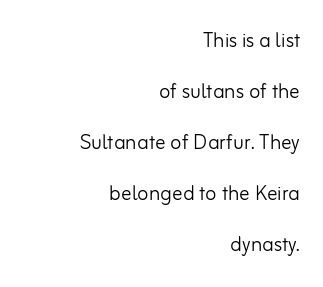
All the whitespace from short lines collects on the left. The foot of each line stays bare and open. Heft: none added — not bold. The axis of the letterforms is exactly vertical. Default kerning and tracking; the words read as compact shapes.
